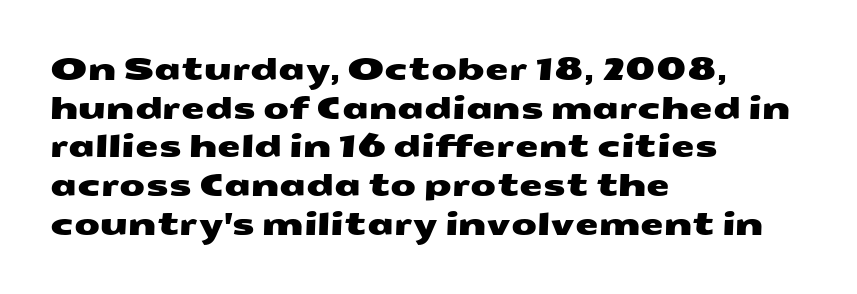
Honestly, there is no underline to notice here at all. If you drew a ruler down the left edge, every line would touch it. These lines keep a tight, regular rhythm from letter to letter. Proportional: the letters do not fall into vertical columns. The text was rendered using a sans face with plain stroke endings.
